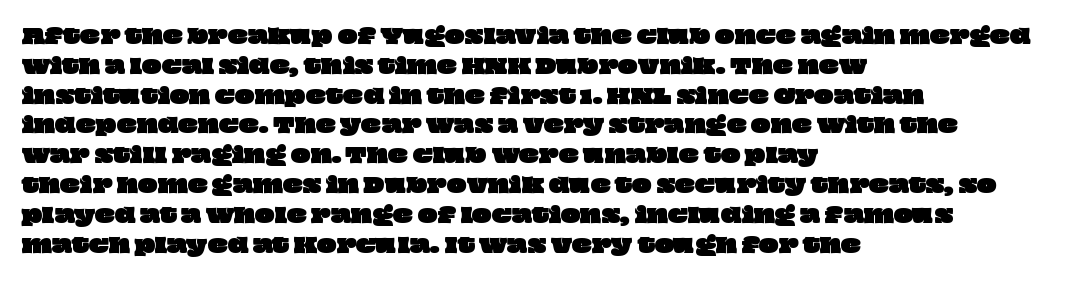
{"underline": "no", "align": "left", "line_spacing": "normal", "line_spacing_ratio": 1.42, "letter_spacing": "normal", "letter_spacing_em": 0.0, "glyph_px": 21}
